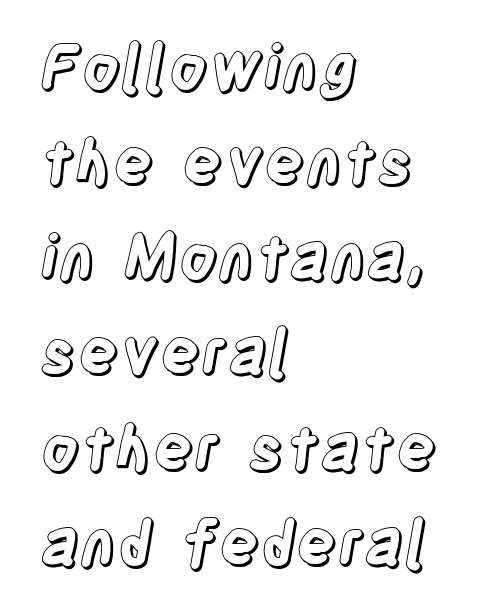
The string is rendered with underlining switched off. These lines are rendered in a variable-pitch font. Short note: letters normally spaced. Compared with a centered layout, this one pins lines to the left instead. Baseline-to-baseline distance is the conventional proportion of letter height.
